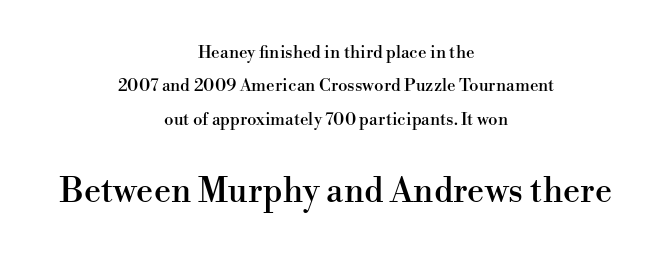
Q: Is the text italic (slanted)? A: No, it is upright.
Q: Is the typeface a serif or a sans-serif typeface? A: Serif.
Q: Is the text underlined? A: No.
Q: How is the paragraph aligned? A: Centered.
Q: Is the spacing between letters normal or unusually wide? A: Normal.
Q: Is the spacing between lines tight, normal or loose? A: Loose.
Q: Which block of text is set in a larger size, the first (top) or the second (bottom)? A: The second (bottom) one.
Q: Width (condensed, normal, or wide)? A: Normal.
Q: Stroke contrast? A: High.
Q: x-height? A: Small.
Q: Monospaced? A: No.
